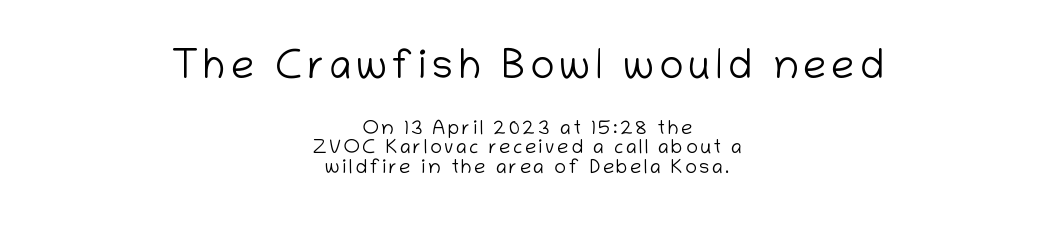
{"serif": "no", "italic": "no", "bold": "no", "weight": "light", "width": "normal", "stroke_contrast": "low", "x_height": "medium", "monospaced": "no", "underline": "no", "align": "center", "line_spacing": "tight", "line_spacing_ratio": 0.96, "larger_block": "first", "size_ratio": 2.05, "glyph_px": 41}
